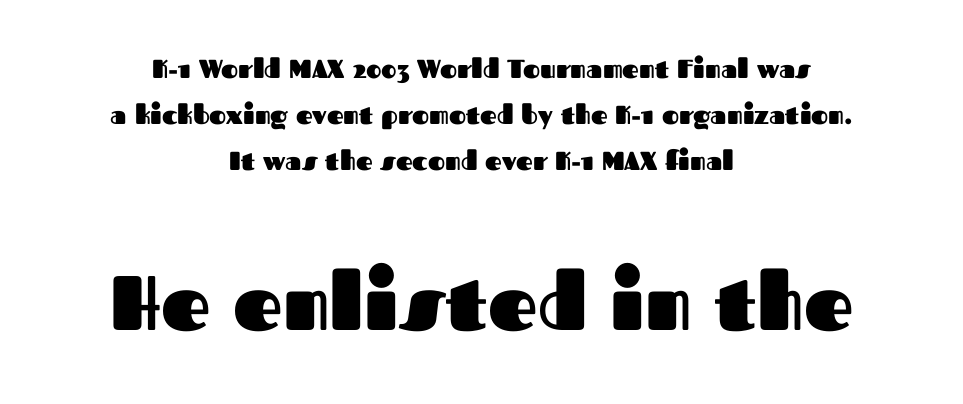
{"serif": "no", "italic": "no", "bold": "yes", "weight": "heavy", "width": "normal", "stroke_contrast": "medium", "x_height": "medium", "monospaced": "no", "underline": "no", "align": "center", "line_spacing_ratio": 1.76, "letter_spacing": "normal", "letter_spacing_em": 0.0, "larger_block": "second", "size_ratio": 2.96, "glyph_px": 77}
